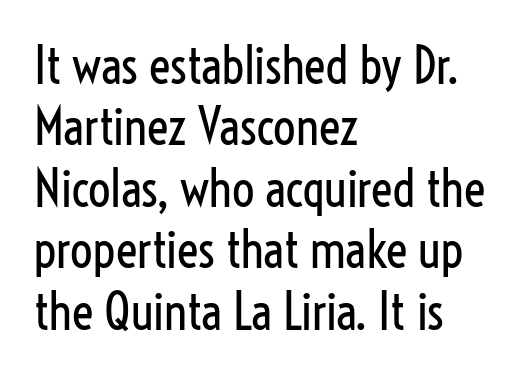
A quiet, ordinary-to-light weight characterises the typeface. This is sans-serif lettering, the kind often seen on screens and signage. Spacing verdict: proportional, widths tailored to each character. Which margin do the lines hug? The left one — the right edge is uneven. Inter-character spacing is left at the font's built-in metrics. The letters stand upright; this is a roman face.
